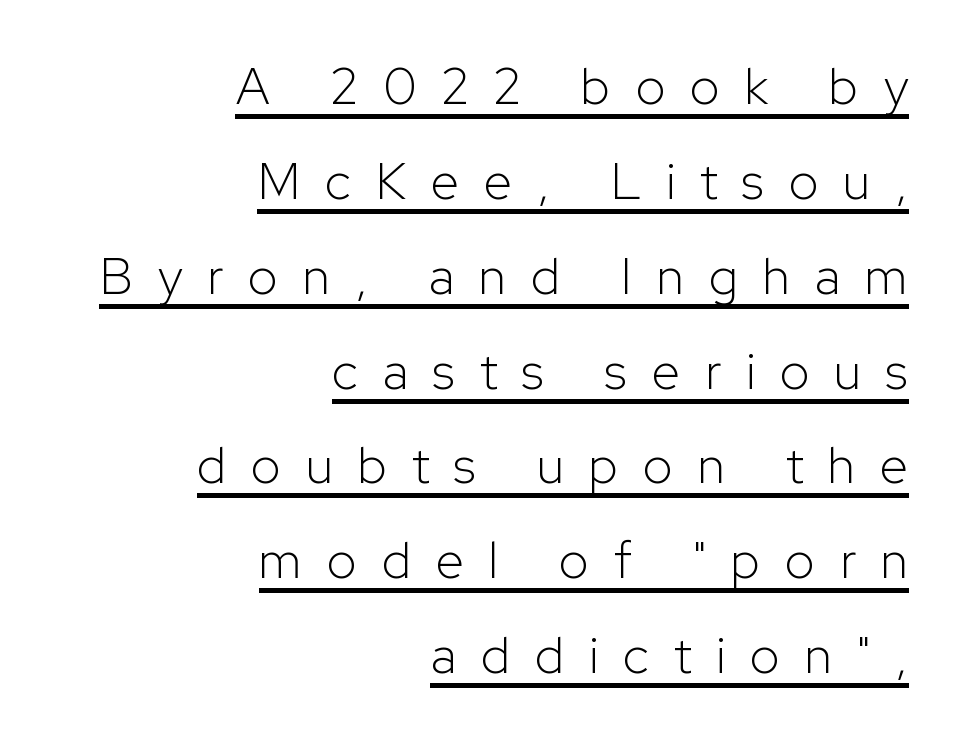
The image shows 51 px light sans-serif type, upright; set right-aligned, line spacing 1.86x, unusually wide letter spacing (+0.49 em), underlined; low stroke contrast and a medium x-height.
